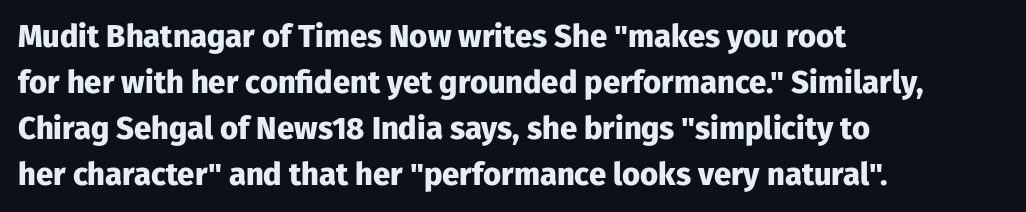
{"serif": "no", "italic": "no", "bold": "yes", "weight": "heavy", "width": "normal", "stroke_contrast": "low", "x_height": "medium", "monospaced": "no", "underline": "no", "align": "left", "line_spacing": "normal", "line_spacing_ratio": 1.48, "letter_spacing": "normal", "letter_spacing_em": 0.0, "glyph_px": 31}
